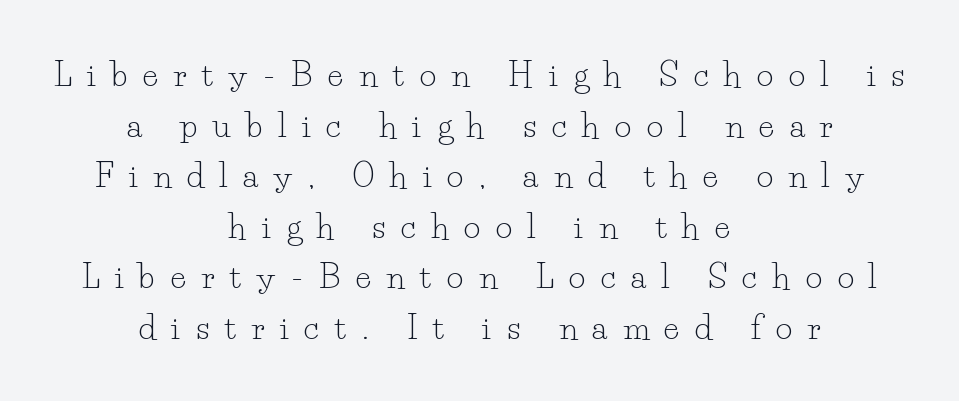
Q: Is the text bold? A: No.
Q: Is the text italic (slanted)? A: No, it is upright.
Q: Is the typeface a serif or a sans-serif typeface? A: Serif.
Q: Is the text underlined? A: No.
Q: How is the paragraph aligned? A: Centered.
Q: Is the spacing between letters normal or unusually wide? A: Unusually wide.
Q: Is the spacing between lines tight, normal or loose? A: Normal.
Q: Width (condensed, normal, or wide)? A: Normal.
Q: Stroke contrast? A: Low.
Q: x-height? A: Small.
Q: Monospaced? A: No.
